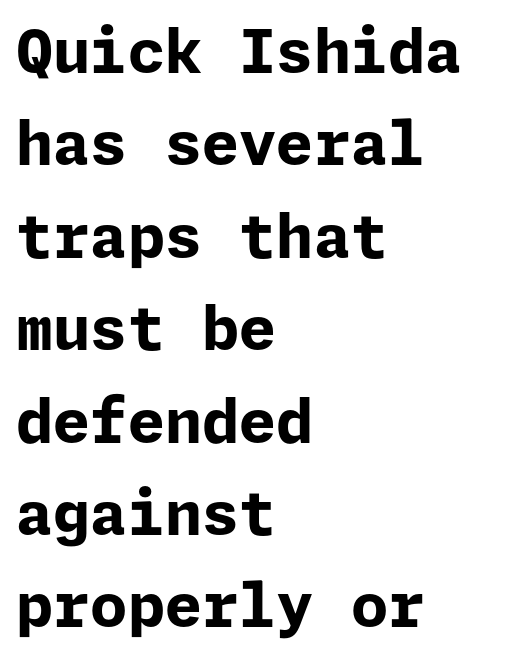
{"serif": "no", "italic": "no", "bold": "yes", "weight": "bold", "width": "normal", "stroke_contrast": "low", "x_height": "medium", "underline": "no", "align": "left", "line_spacing": "normal", "line_spacing_ratio": 1.54, "letter_spacing": "normal", "letter_spacing_em": 0.0, "glyph_px": 60}
